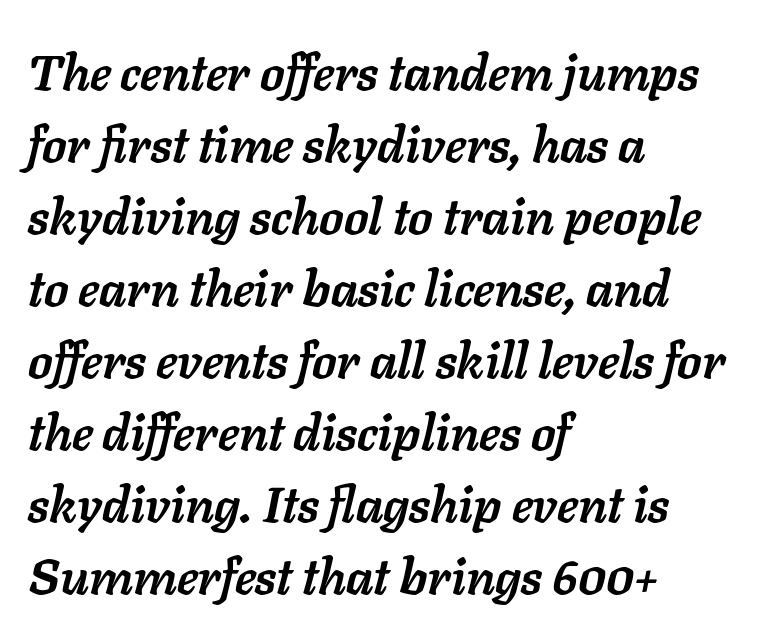
The whole block is typeset with a tilt. Looks like regular typesetting: each glyph gets only the width it needs. Line starts are locked; line ends wander. What's the leading like? Ordinary, nothing unusual. The glyphs are unaccompanied by any horizontal stroke below them.
